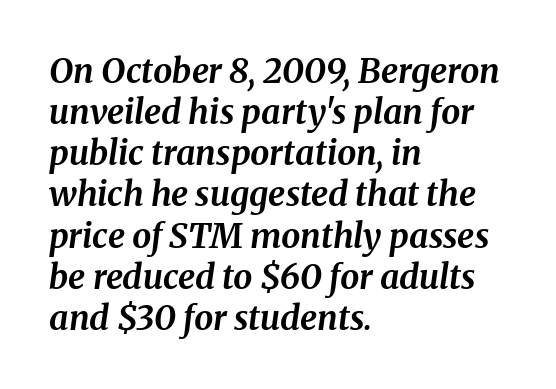
{"italic": "yes", "lean": "right", "slant_degrees": 8, "bold": "yes", "weight": "bold", "width": "normal", "stroke_contrast": "medium", "x_height": "medium", "monospaced": "no", "underline": "no", "align": "left", "line_spacing_ratio": 1.21, "letter_spacing": "normal", "letter_spacing_em": 0.0, "glyph_px": 34}
